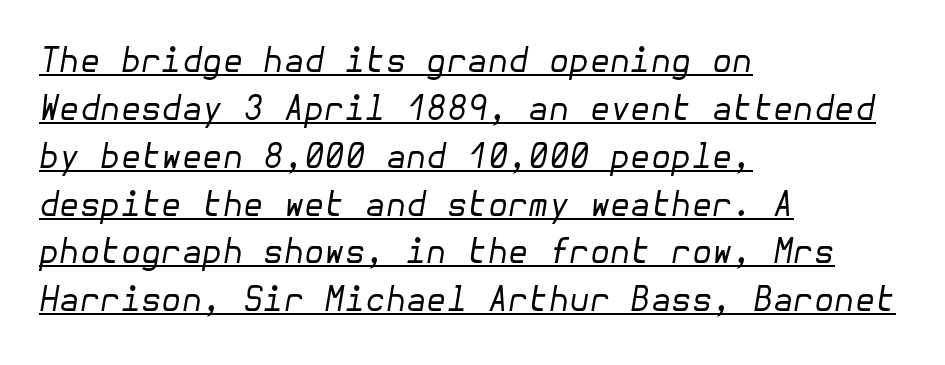
The image shows 33 px regular-weight type, italic (leaning right); set left-aligned, normal line spacing (1.45x), normal letter spacing, underlined; low stroke contrast and a medium x-height.
